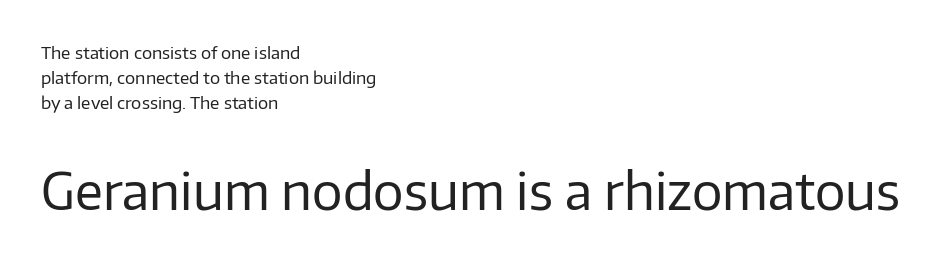
{"serif": "no", "italic": "no", "bold": "no", "weight": "regular", "width": "normal", "stroke_contrast": "low", "x_height": "medium", "monospaced": "no", "underline": "no", "align": "left", "line_spacing": "normal", "line_spacing_ratio": 1.47, "letter_spacing": "normal", "letter_spacing_em": 0.0, "larger_block": "second", "size_ratio": 3.0, "glyph_px": 51}
